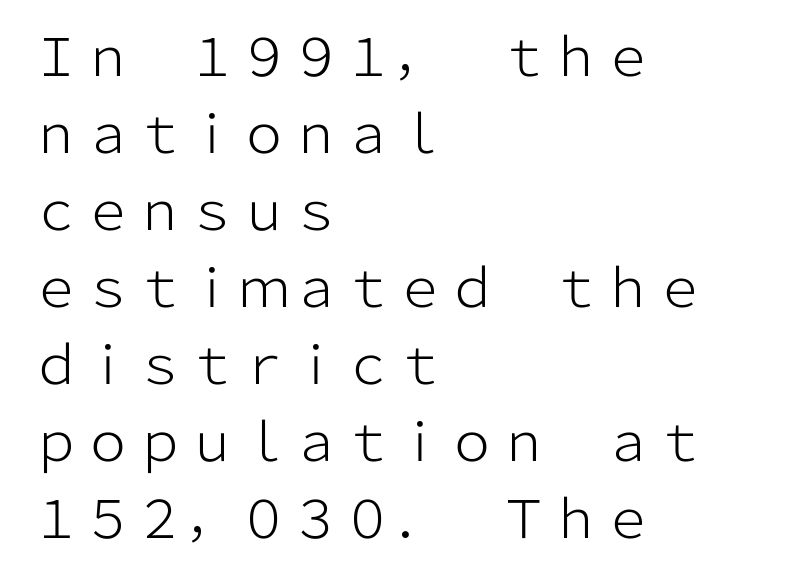
Proportional: the letters do not fall into vertical columns. Quick note: interline space is typical. Does the type have serifs? No, each stem ends abruptly. These lines keep a tight, regular rhythm from letter to letter.
